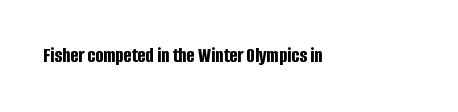
{"italic": "no", "bold": "yes", "underline": "no", "letter_spacing": "normal", "letter_spacing_em": 0.0, "glyph_px": 21}
